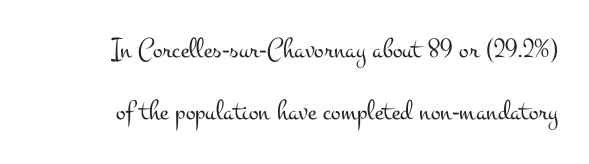
Q: Is the text bold? A: No.
Q: Is the text italic (slanted)? A: Yes.
Q: Is the text underlined? A: No.
Q: How is the paragraph aligned? A: Right-aligned.
Q: Is the spacing between letters normal or unusually wide? A: Normal.
Q: Is the spacing between lines tight, normal or loose? A: Loose.
Q: Width (condensed, normal, or wide)? A: Wide.
Q: Stroke contrast? A: Medium.
Q: x-height? A: Small.
Q: Monospaced? A: No.
